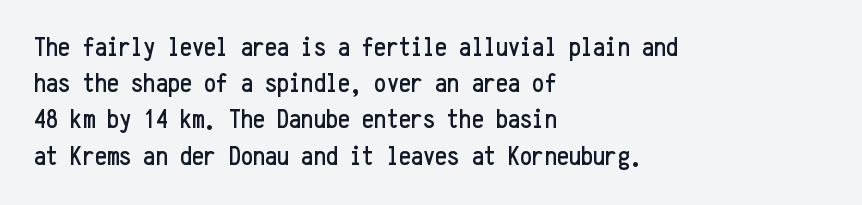
A normal amount of white space separates one row of letters from the next. Rendered with straight, roman letterforms. Rule under the text: the space is simply empty. Glyph-to-glyph distance matches everyday printed text. Horizontal alignment here is leftward, the default for most running prose.
